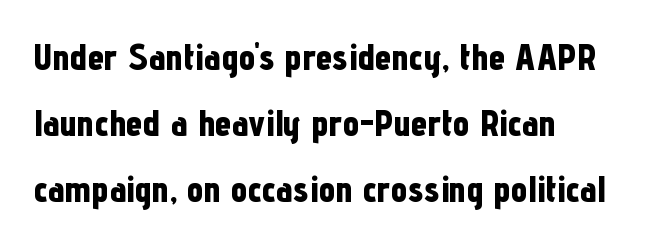
Ascenders rise straight up at ninety degrees. The letters advance in unequal steps, a hallmark of proportional type. This sample is left-justified, so line endings fall wherever the words run out. Letters rest on an invisible, unmarked baseline. You can tell from the bare stems that sans-serif type was used.
